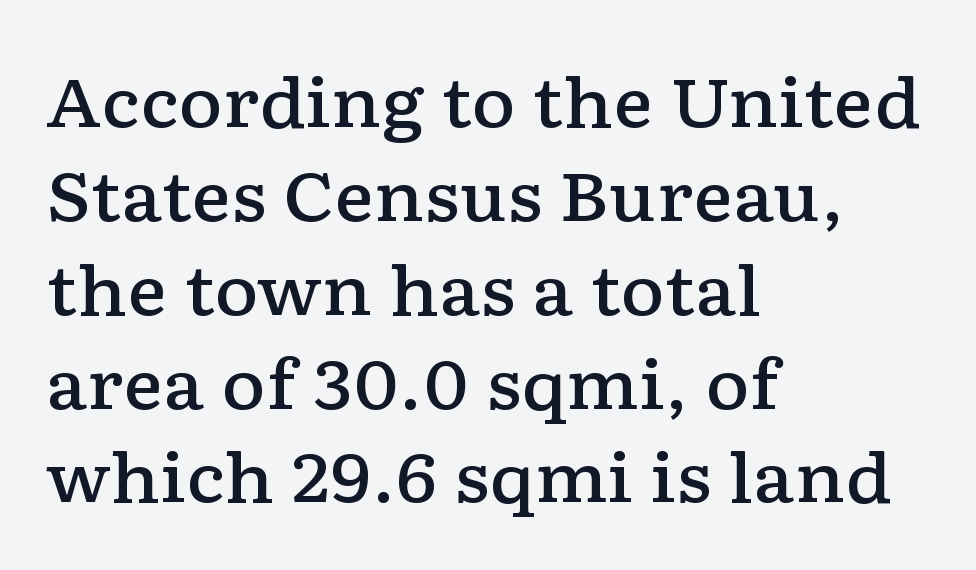
Do the characters align in a grid? No, the font is proportional. Tracking value appears to be zero — textbook default spacing. The glyphs in this specimen are seriffed. Posture: vertical.
